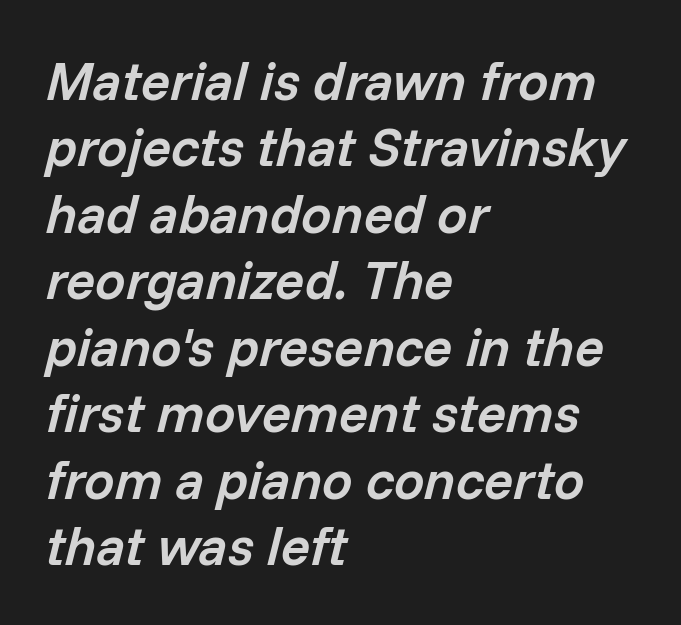
The image shows 54 px semibold type, italic (leaning right); set left-aligned, line spacing 1.23x, normal letter spacing, not underlined; low stroke contrast and a medium x-height.
